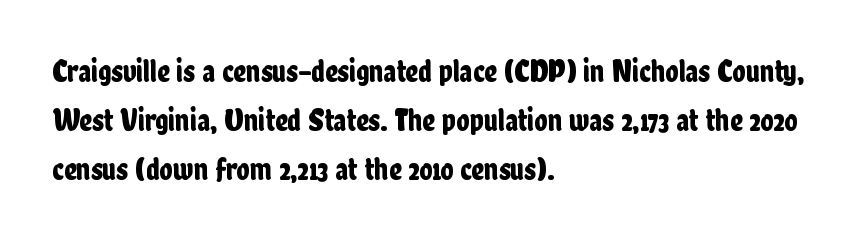
The letters advance in unequal steps, a hallmark of proportional type. Regarding serifs, this sample does without them. Inter-character spacing is left at the font's built-in metrics. Style check: upright.
